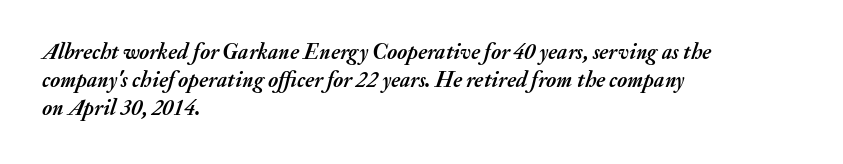
Q: Is the text bold? A: Yes.
Q: Is the text italic (slanted)? A: Yes, it leans right by about 20 degrees.
Q: Is the text underlined? A: No.
Q: How is the paragraph aligned? A: Left-aligned.
Q: Is the spacing between letters normal or unusually wide? A: Normal.
Q: Is the spacing between lines tight, normal or loose? A: Normal.
